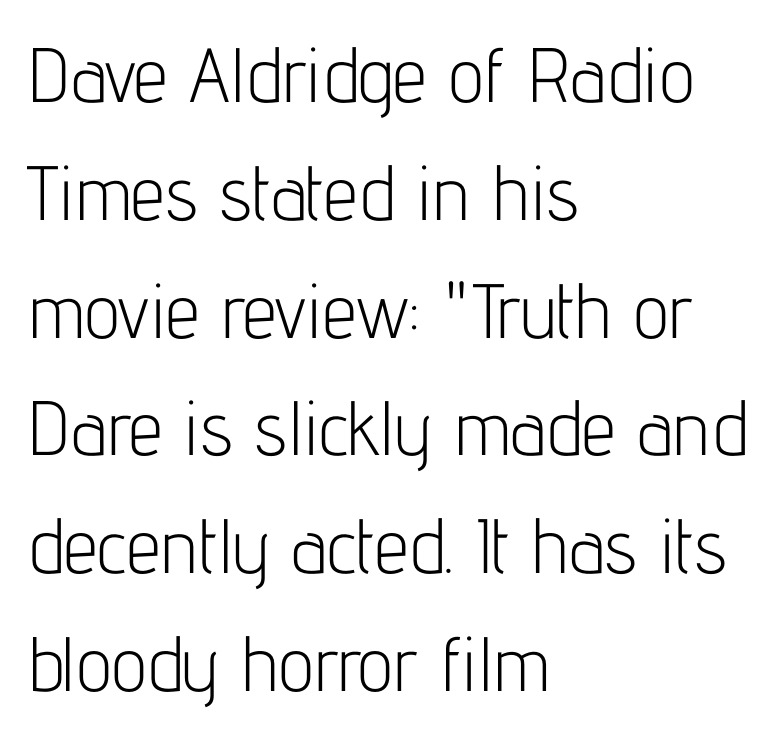
Honestly, the row spacing looks completely unremarkable. Observe the ordinary spacing: letters are neighbours, not strangers. Vertical strokes here are truly vertical. The letters advance in unequal steps, a hallmark of proportional type.
